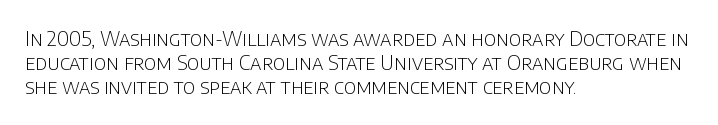
Tall strokes in this sample are plumb rather than angled. Decoration check: the copy has no underline. Words appear dense and cohesive because spacing is normal. The typesetter chose a ragged-right arrangement here.
